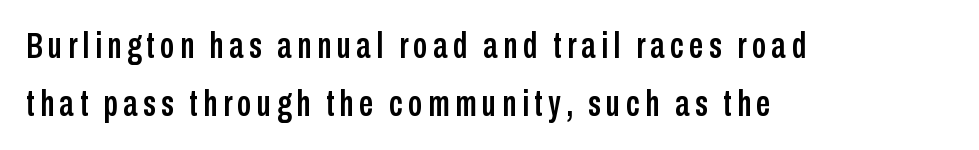
{"serif": "no", "italic": "no", "width": "condensed", "stroke_contrast": "low", "x_height": "medium", "monospaced": "no", "underline": "no", "align": "left", "line_spacing": "normal", "line_spacing_ratio": 1.6, "glyph_px": 36}
